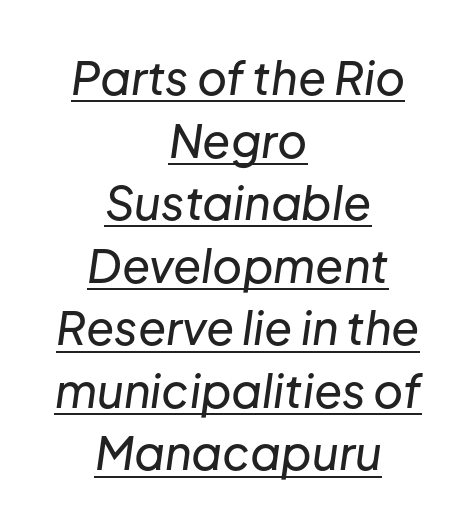
{"italic": "yes", "lean": "right", "slant_degrees": 8, "width": "normal", "stroke_contrast": "low", "x_height": "medium", "monospaced": "no", "underline": "yes", "align": "center", "line_spacing": "normal", "line_spacing_ratio": 1.36, "letter_spacing": "normal", "letter_spacing_em": 0.0, "glyph_px": 46}
